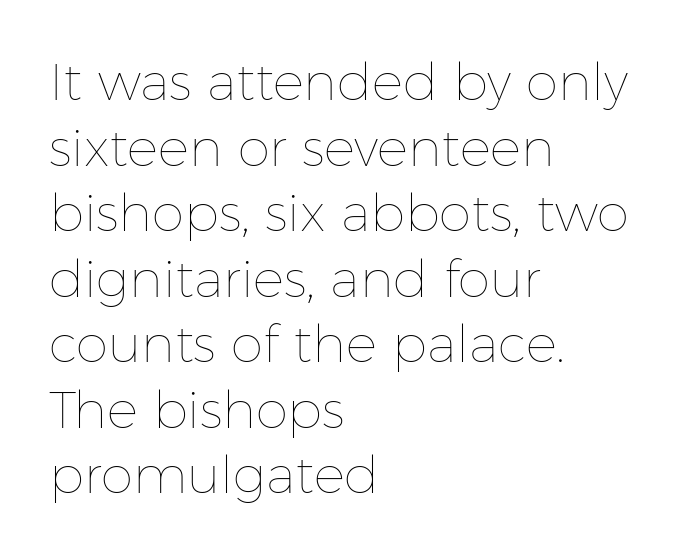
{"italic": "no", "bold": "no", "weight": "thin", "width": "normal", "stroke_contrast": "low", "x_height": "medium", "monospaced": "no", "underline": "no", "align": "left", "line_spacing": "normal", "line_spacing_ratio": 1.26, "letter_spacing": "normal", "letter_spacing_em": 0.0, "glyph_px": 52}
